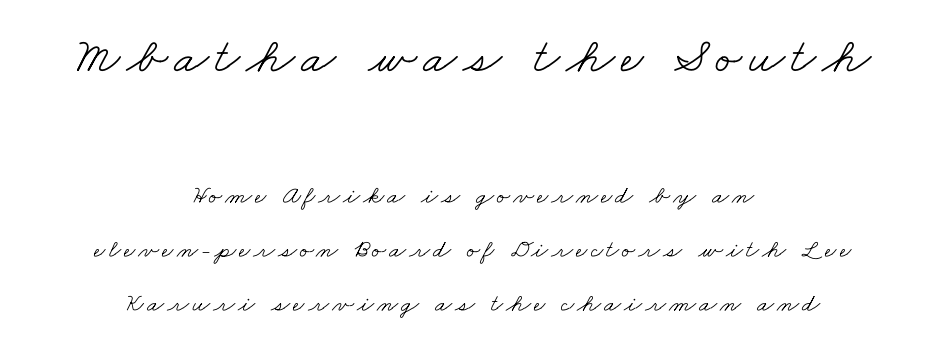
The image shows 50 px light, wide serif type; set centered, loose line spacing (2.16x), not underlined; the first (top) block is 2.0x larger; low stroke contrast and a small x-height.
